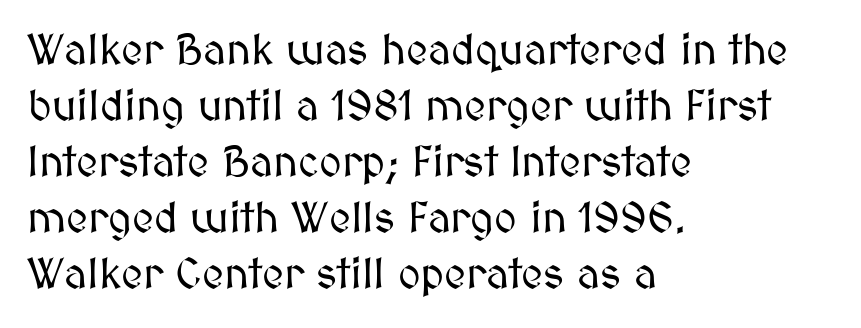
Standard letterfit; no display-style spreading of the glyphs. Spacing verdict: proportional, widths tailored to each character. Regarding leading, the lines here are spaced in the standard way. The lettering stays uniformly vertical, giving the passage a roman look. Line starts are locked; line ends wander.
